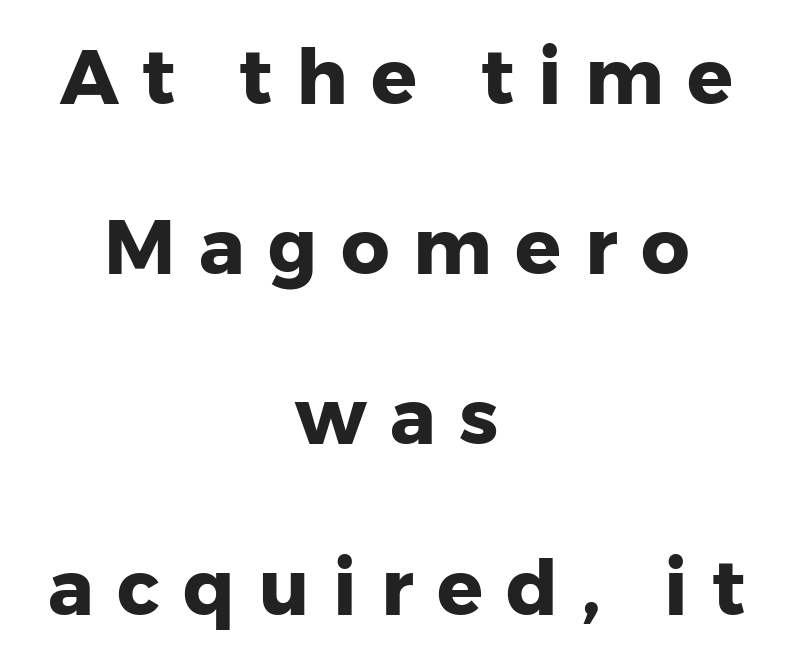
Q: Is the text bold? A: Yes.
Q: Is the text italic (slanted)? A: No, it is upright.
Q: Is the typeface a serif or a sans-serif typeface? A: Sans-serif.
Q: Is the text underlined? A: No.
Q: How is the paragraph aligned? A: Centered.
Q: Is the spacing between letters normal or unusually wide? A: Unusually wide.
Q: Is the spacing between lines tight, normal or loose? A: Loose.
Q: Width (condensed, normal, or wide)? A: Normal.
Q: Stroke contrast? A: Low.
Q: x-height? A: Medium.
Q: Monospaced? A: No.
